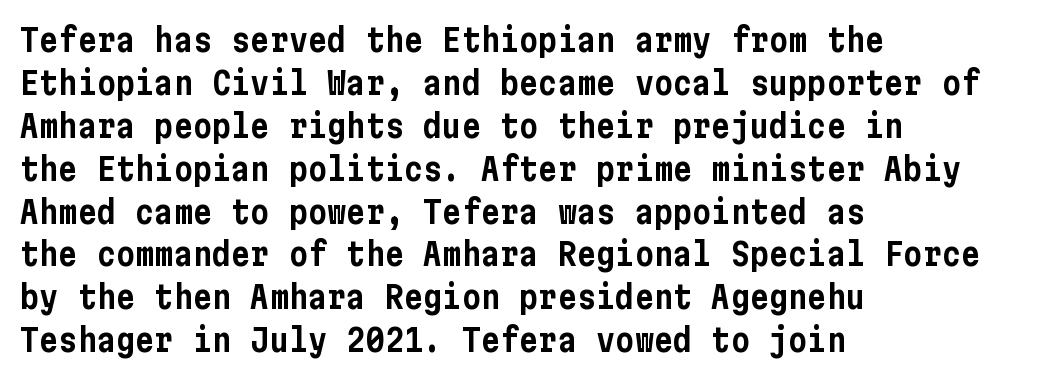
The image shows 32 px condensed sans-serif type, upright; set left-aligned, normal line spacing (1.34x), normal letter spacing, not underlined; low stroke contrast and a medium x-height.
